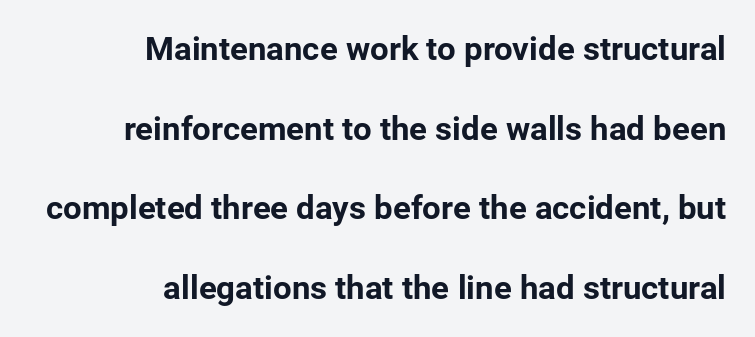
Q: Is the text bold? A: Yes.
Q: Is the text italic (slanted)? A: No, it is upright.
Q: Is the typeface a serif or a sans-serif typeface? A: Sans-serif.
Q: Is the text underlined? A: No.
Q: How is the paragraph aligned? A: Right-aligned.
Q: Is the spacing between letters normal or unusually wide? A: Normal.
Q: Is the spacing between lines tight, normal or loose? A: Loose.
Q: Width (condensed, normal, or wide)? A: Normal.
Q: Stroke contrast? A: Low.
Q: x-height? A: Medium.
Q: Monospaced? A: No.
